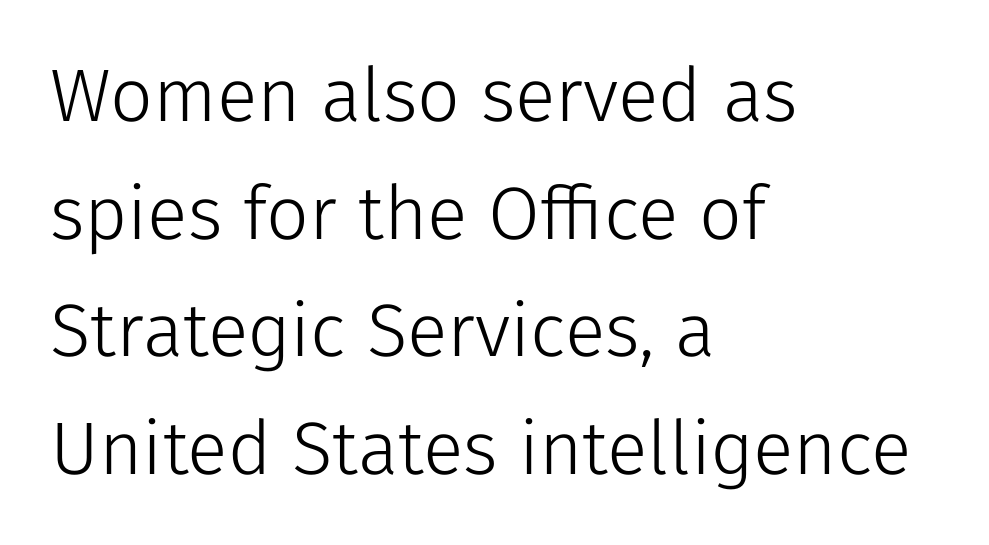
The image shows 75 px light sans-serif type, upright; set left-aligned, normal line spacing (1.57x), normal letter spacing, not underlined; low stroke contrast and a medium x-height.
